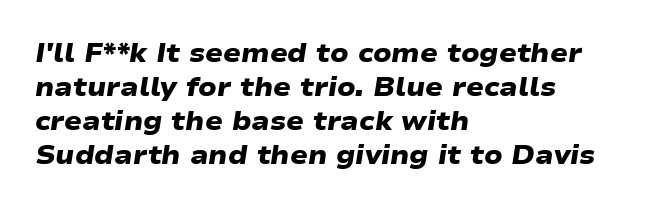
{"bold": "yes", "underline": "no", "align": "left", "line_spacing": "normal", "line_spacing_ratio": 1.31, "letter_spacing": "normal", "letter_spacing_em": 0.0, "glyph_px": 26}
